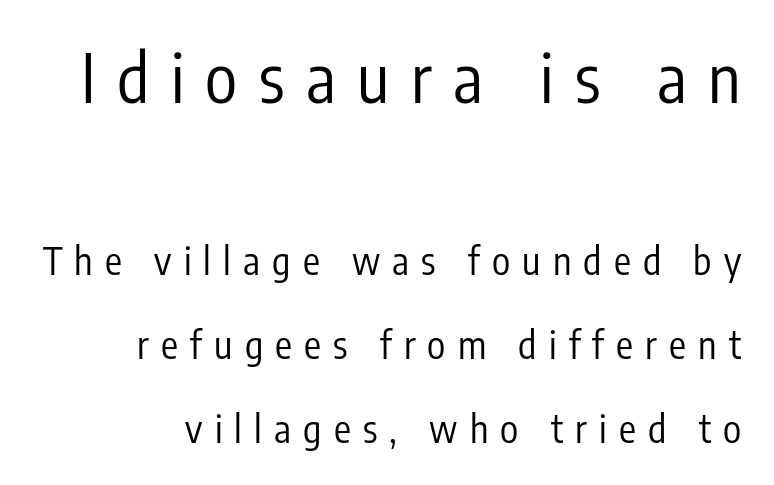
Does the leading feel generous? Absolutely, it's lavish. The face used here is a sans, in the tradition of grotesques and geometrics. Character widths vary here, with narrow letters taking less room than wide ones. Heaviness? Minimal to ordinary, like unemphasized prose. Bare-footed words on every line.
